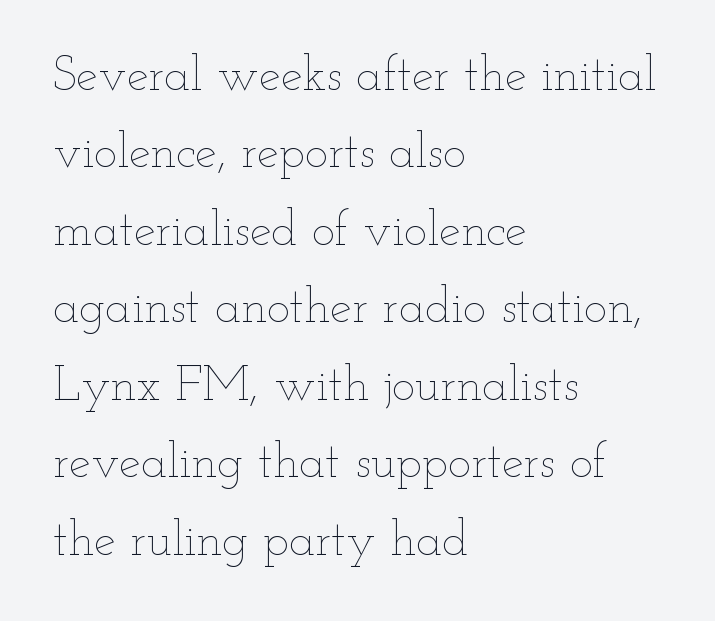
The image shows 49 px thin, wide type, upright; set left-aligned, normal line spacing (1.58x), normal letter spacing, not underlined; low stroke contrast and a small x-height.
